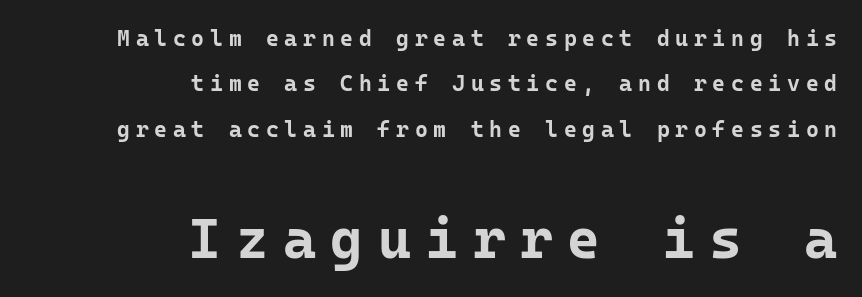
Q: Is the text bold? A: Yes.
Q: Is the text italic (slanted)? A: No, it is upright.
Q: Is the typeface a serif or a sans-serif typeface? A: Sans-serif.
Q: Is the text underlined? A: No.
Q: How is the paragraph aligned? A: Right-aligned.
Q: Is the spacing between letters normal or unusually wide? A: Unusually wide.
Q: Is the spacing between lines tight, normal or loose? A: Loose.
Q: Which block of text is set in a larger size, the first (top) or the second (bottom)? A: The second (bottom) one.
Q: Width (condensed, normal, or wide)? A: Normal.
Q: Stroke contrast? A: Low.
Q: x-height? A: Medium.
Q: Monospaced? A: Yes.
